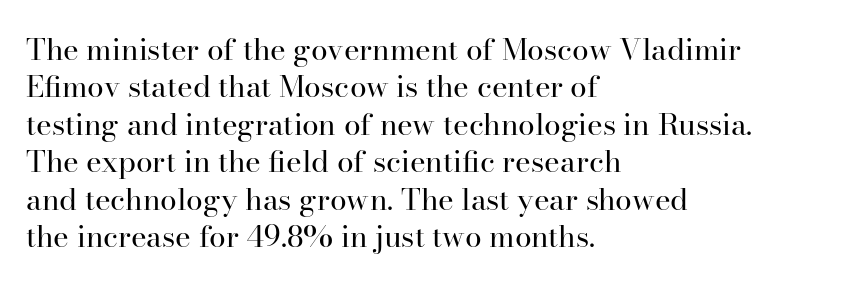
The image shows 30 px regular-weight serif type, upright; set left-aligned, normal line spacing (1.25x), normal letter spacing, not underlined; high stroke contrast and a small x-height.
